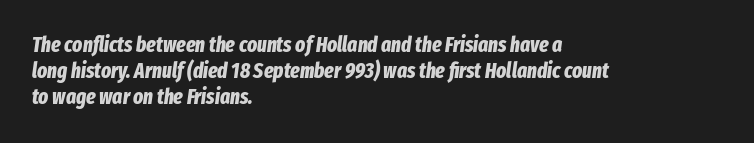
The face used here is rendered with its standard letterfit. You can tell it's italic because the verticals aren't actually vertical. Chunky letters — that's bold for sure. A student would call this left alignment; a typographer would say flush left, rag right. The string is rendered with underlining switched off.
